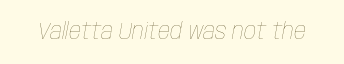
Q: Is the text bold? A: No.
Q: Is the text italic (slanted)? A: Yes, it leans right by about 10 degrees.
Q: Is the text underlined? A: No.
Q: Is the spacing between letters normal or unusually wide? A: Normal.
